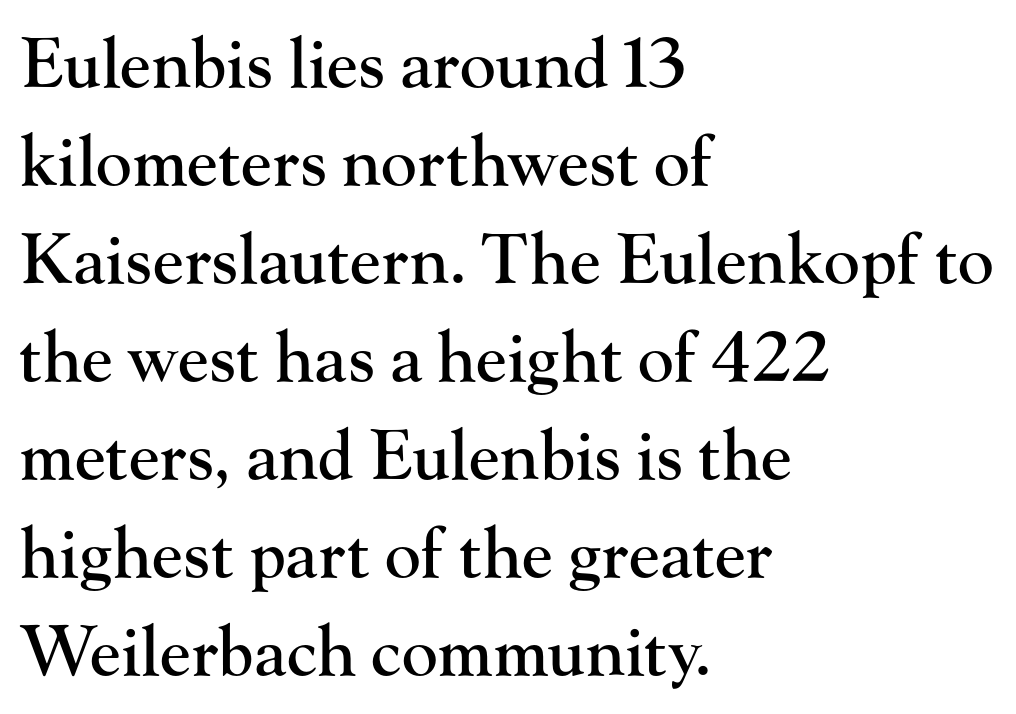
Q: Is the text italic (slanted)? A: No, it is upright.
Q: Is the typeface a serif or a sans-serif typeface? A: Serif.
Q: Is the text underlined? A: No.
Q: How is the paragraph aligned? A: Left-aligned.
Q: Is the spacing between letters normal or unusually wide? A: Normal.
Q: Is the spacing between lines tight, normal or loose? A: Normal.
Q: Width (condensed, normal, or wide)? A: Normal.
Q: Stroke contrast? A: High.
Q: x-height? A: Small.
Q: Monospaced? A: No.
